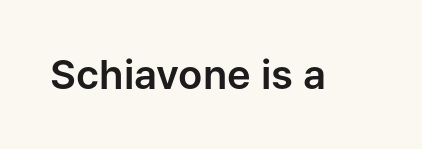
The image shows 40 px sans-serif type, upright; set normal letter spacing, not underlined; low stroke contrast and a medium x-height.
